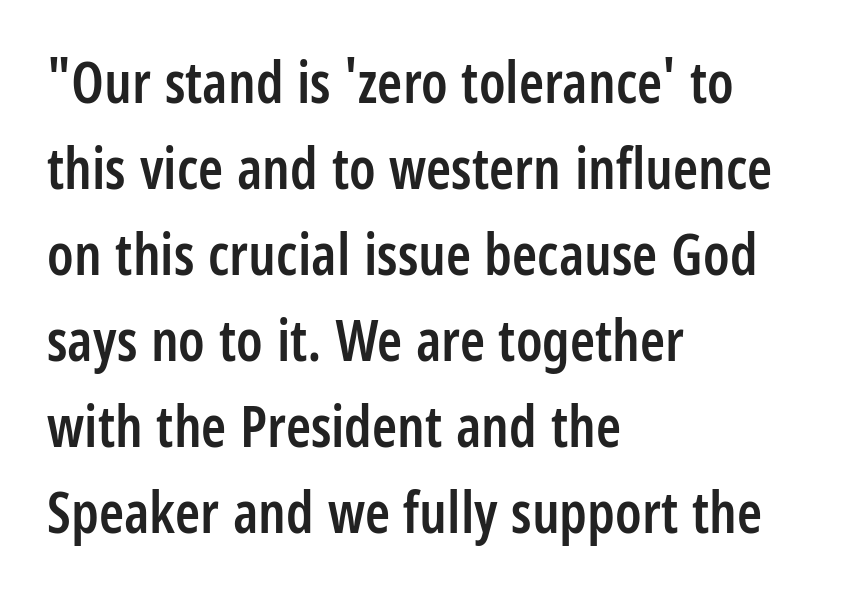
Short note: letters normally spaced. A typesetter would label this face a sans. A bit beefed up — I'd call it semibold rather than bold. Caption: multi-line text, flush left, ragged right. Do the characters align in a grid? No, the font is proportional.
